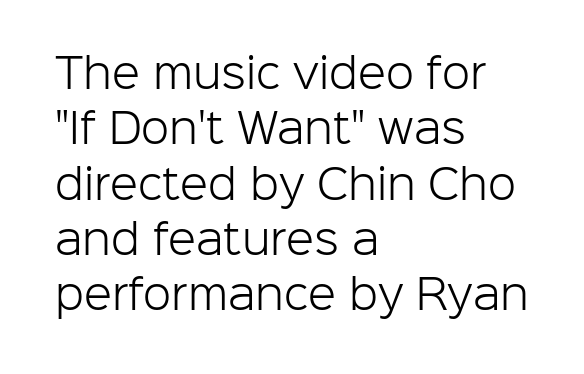
Quick note: underline off. This is not heavy type; no bold has been used. The axis of the letterforms is exactly vertical. A typesetter would label this face a sans.
